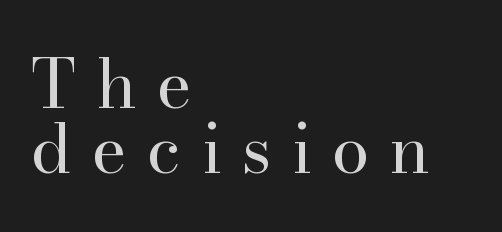
Q: Is the text bold? A: No.
Q: Is the text italic (slanted)? A: No, it is upright.
Q: Is the typeface a serif or a sans-serif typeface? A: Serif.
Q: Is the text underlined? A: No.
Q: How is the paragraph aligned? A: Left-aligned.
Q: Is the spacing between letters normal or unusually wide? A: Unusually wide.
Q: Is the spacing between lines tight, normal or loose? A: Tight.
Q: Width (condensed, normal, or wide)? A: Normal.
Q: Stroke contrast? A: High.
Q: x-height? A: Small.
Q: Monospaced? A: No.
